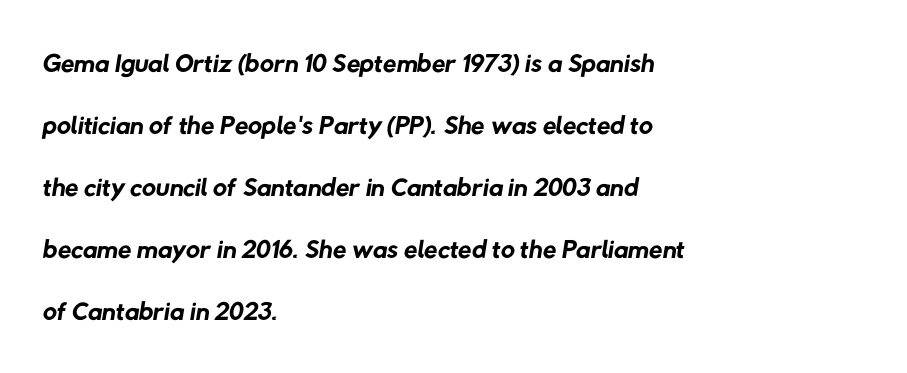
{"serif": "no", "bold": "no", "weight": "regular", "width": "normal", "stroke_contrast": "low", "x_height": "medium", "monospaced": "no", "underline": "no", "align": "left", "line_spacing": "normal", "line_spacing_ratio": 1.59, "letter_spacing": "normal", "letter_spacing_em": 0.0, "glyph_px": 39}
